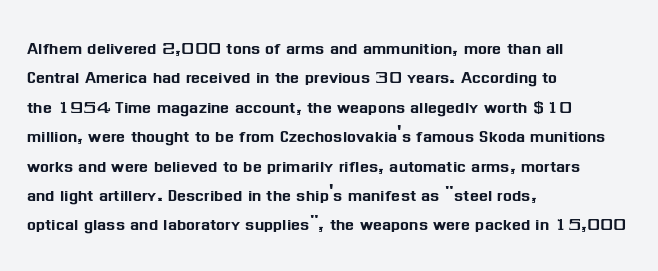
{"italic": "no", "underline": "no", "align": "left", "line_spacing": "normal", "line_spacing_ratio": 1.4, "letter_spacing": "normal", "letter_spacing_em": 0.0, "glyph_px": 21}
